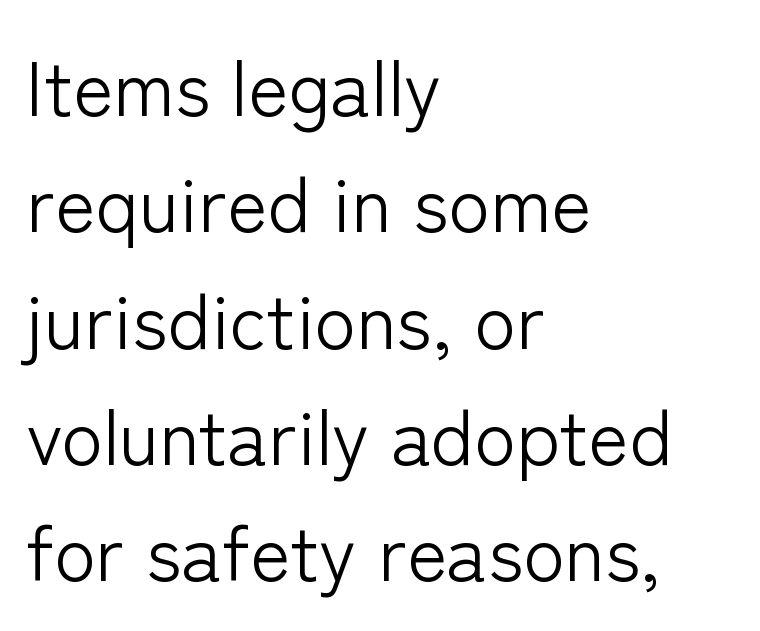
Q: Is the text bold? A: No.
Q: Is the text italic (slanted)? A: No, it is upright.
Q: Is the typeface a serif or a sans-serif typeface? A: Sans-serif.
Q: Is the text underlined? A: No.
Q: How is the paragraph aligned? A: Left-aligned.
Q: Is the spacing between letters normal or unusually wide? A: Normal.
Q: Is the spacing between lines tight, normal or loose? A: Normal.
Q: Width (condensed, normal, or wide)? A: Normal.
Q: Stroke contrast? A: Low.
Q: x-height? A: Medium.
Q: Monospaced? A: No.
